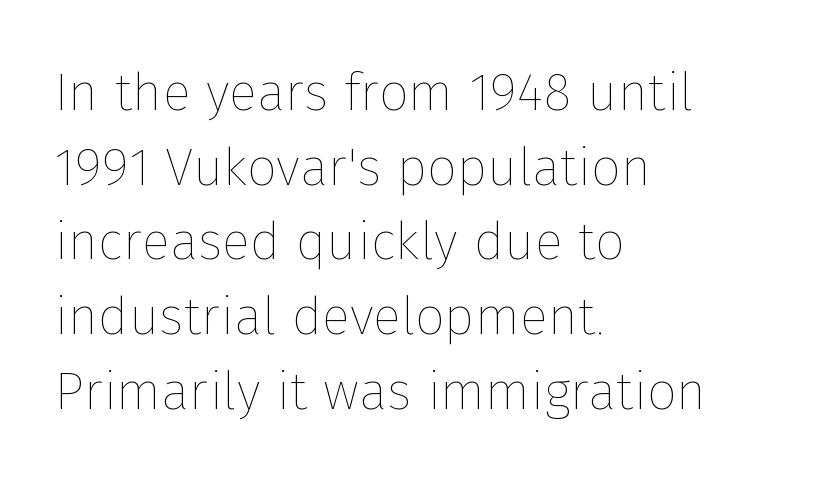
{"italic": "no", "bold": "no", "weight": "thin", "width": "normal", "stroke_contrast": "low", "x_height": "medium", "monospaced": "no", "underline": "no", "align": "left", "line_spacing": "normal", "line_spacing_ratio": 1.41, "letter_spacing": "normal", "letter_spacing_em": 0.0, "glyph_px": 53}
